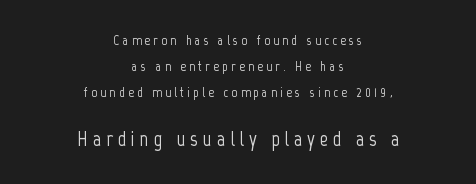
{"italic": "no", "underline": "no", "align": "center", "line_spacing_ratio": 1.87, "letter_spacing": "wide", "letter_spacing_em": 0.23, "larger_block": "second", "size_ratio": 1.5, "glyph_px": 21}
